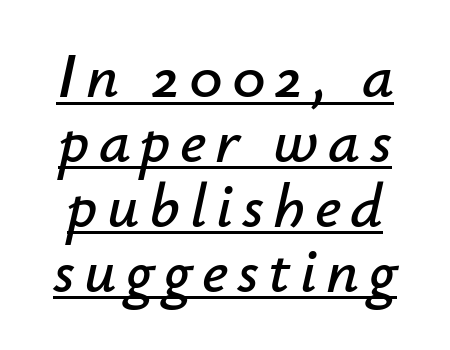
Q: Is the text italic (slanted)? A: Yes, it leans right by about 12 degrees.
Q: Is the text underlined? A: Yes.
Q: Is the spacing between lines tight, normal or loose? A: Tight.
Q: Width (condensed, normal, or wide)? A: Normal.
Q: Stroke contrast? A: Low.
Q: x-height? A: Small.
Q: Monospaced? A: No.
